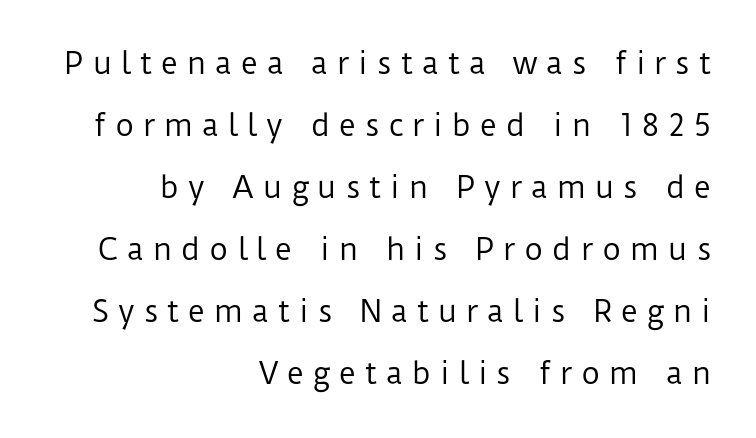
{"serif": "no", "italic": "no", "bold": "no", "weight": "regular", "width": "normal", "stroke_contrast": "low", "x_height": "medium", "monospaced": "no", "underline": "no", "align": "right", "line_spacing": "loose", "line_spacing_ratio": 2.14, "letter_spacing": "wide", "letter_spacing_em": 0.31, "glyph_px": 29}
